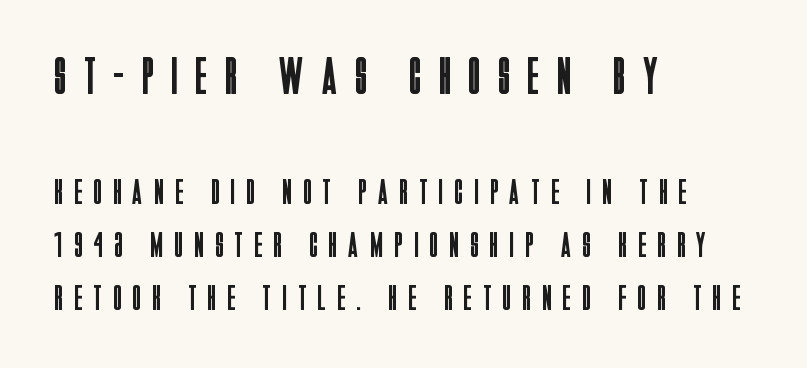
Q: Is the text bold? A: No.
Q: Is the text italic (slanted)? A: No, it is upright.
Q: Is the typeface a serif or a sans-serif typeface? A: Sans-serif.
Q: Is the text underlined? A: No.
Q: How is the paragraph aligned? A: Left-aligned.
Q: Is the spacing between letters normal or unusually wide? A: Unusually wide.
Q: Is the spacing between lines tight, normal or loose? A: Normal.
Q: Which block of text is set in a larger size, the first (top) or the second (bottom)? A: The first (top) one.
Q: Width (condensed, normal, or wide)? A: Condensed.
Q: Stroke contrast? A: Low.
Q: x-height? A: Large.
Q: Monospaced? A: No.
